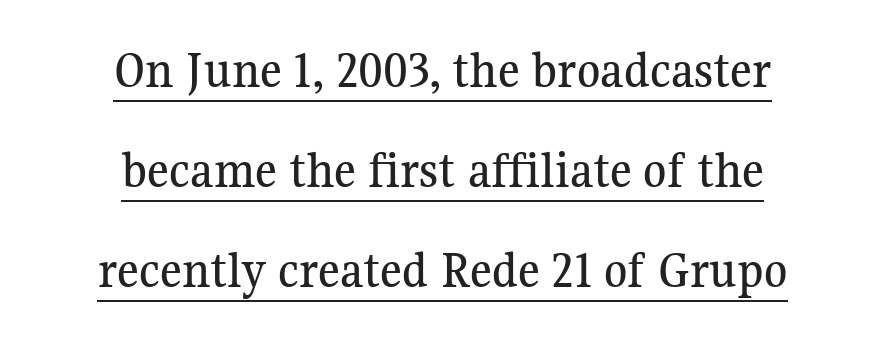
{"serif": "yes", "italic": "no", "width": "normal", "stroke_contrast": "medium", "x_height": "medium", "monospaced": "no", "underline": "yes", "align": "center", "line_spacing_ratio": 1.89, "letter_spacing": "normal", "letter_spacing_em": 0.0, "glyph_px": 53}
